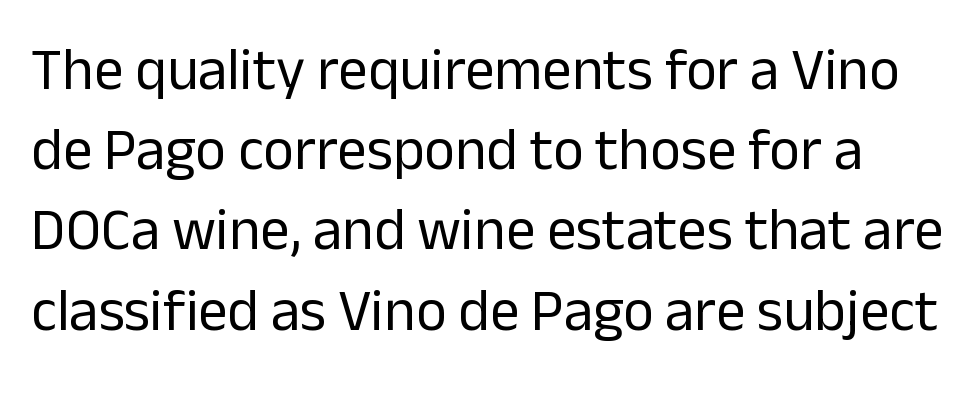
The image shows 59 px regular-weight sans-serif type, upright; set normal line spacing (1.36x), normal letter spacing, not underlined; low stroke contrast and a medium x-height.
